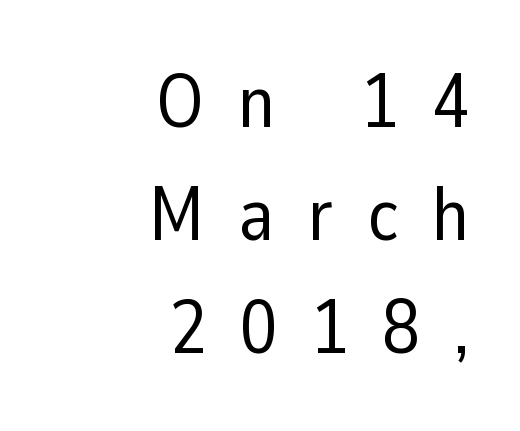
{"serif": "no", "italic": "no", "bold": "no", "weight": "regular", "width": "normal", "stroke_contrast": "low", "x_height": "medium", "monospaced": "no", "underline": "no", "align": "right", "line_spacing": "normal", "line_spacing_ratio": 1.49, "letter_spacing": "wide", "letter_spacing_em": 0.44, "glyph_px": 76}
